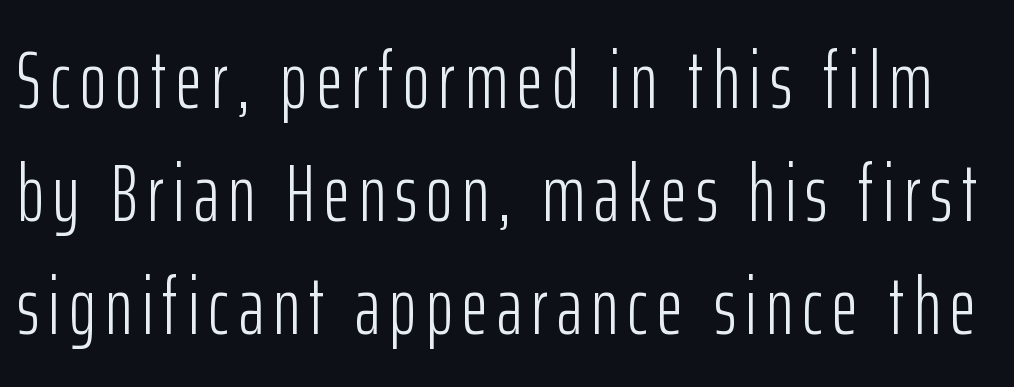
Q: Is the text bold? A: No.
Q: Is the text italic (slanted)? A: No, it is upright.
Q: Is the typeface a serif or a sans-serif typeface? A: Sans-serif.
Q: Is the text underlined? A: No.
Q: Is the spacing between lines tight, normal or loose? A: Normal.
Q: Width (condensed, normal, or wide)? A: Condensed.
Q: Stroke contrast? A: Low.
Q: x-height? A: Medium.
Q: Monospaced? A: No.
